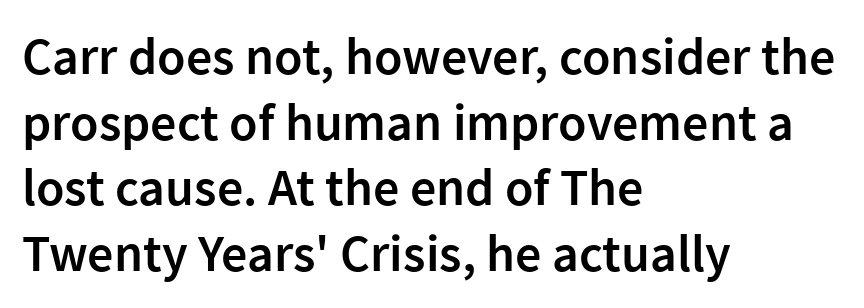
These lines carry some extra weight — a demibold, not a full bold. Inter-character spacing is left at the font's built-in metrics. Casual observation: everything's shoved over to the left. Nobody drew a line under any word here.
